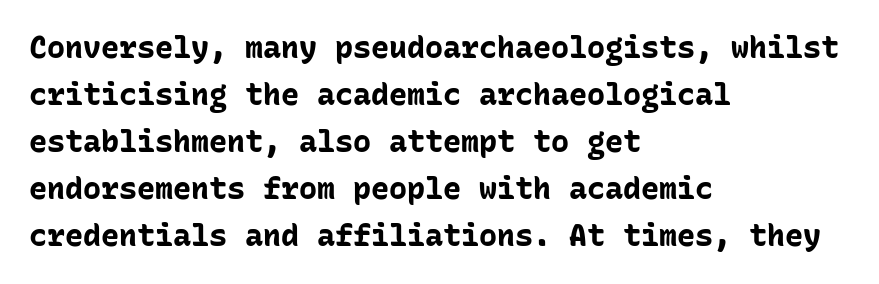
Q: Is the text bold? A: Yes.
Q: Is the text italic (slanted)? A: No, it is upright.
Q: Is the typeface a serif or a sans-serif typeface? A: Sans-serif.
Q: Is the text underlined? A: No.
Q: How is the paragraph aligned? A: Left-aligned.
Q: Is the spacing between letters normal or unusually wide? A: Normal.
Q: Is the spacing between lines tight, normal or loose? A: Normal.
Q: Width (condensed, normal, or wide)? A: Normal.
Q: Stroke contrast? A: Low.
Q: x-height? A: Medium.
Q: Monospaced? A: Yes.
